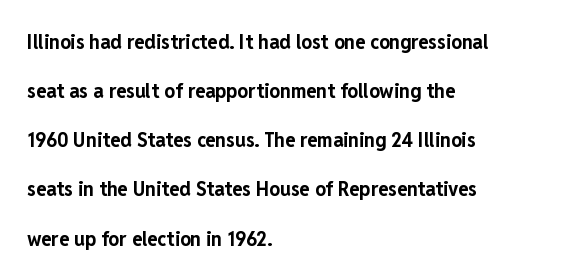
{"italic": "no", "bold": "yes", "underline": "no", "align": "left", "line_spacing": "loose", "line_spacing_ratio": 2.34, "letter_spacing": "normal", "letter_spacing_em": 0.0, "glyph_px": 21}
